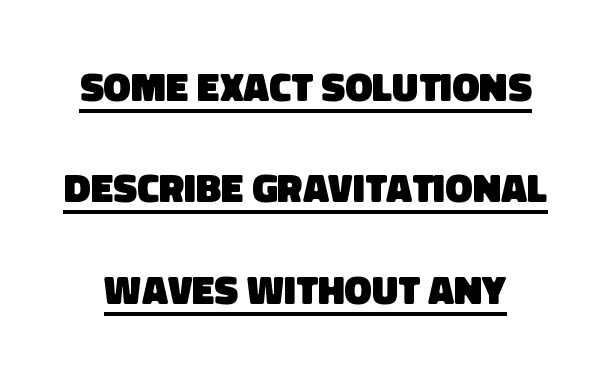
The image shows 41 px heavy sans-serif type; set loose line spacing (2.47x), normal letter spacing, underlined; low stroke contrast and a large x-height.
